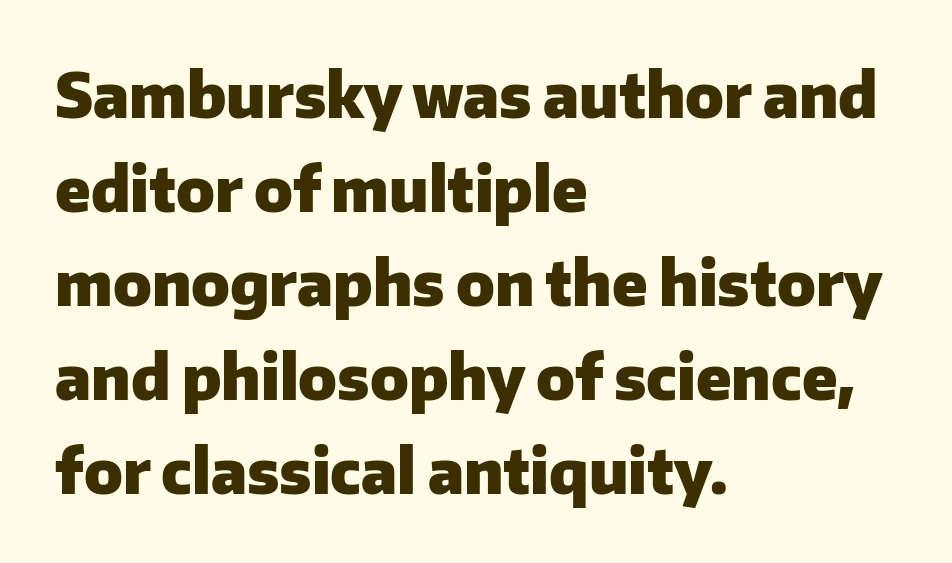
Q: Is the text bold? A: Yes.
Q: Is the text italic (slanted)? A: No, it is upright.
Q: Is the typeface a serif or a sans-serif typeface? A: Sans-serif.
Q: Is the text underlined? A: No.
Q: How is the paragraph aligned? A: Left-aligned.
Q: Is the spacing between letters normal or unusually wide? A: Normal.
Q: Is the spacing between lines tight, normal or loose? A: Normal.
Q: Width (condensed, normal, or wide)? A: Normal.
Q: Stroke contrast? A: Low.
Q: x-height? A: Medium.
Q: Monospaced? A: No.
